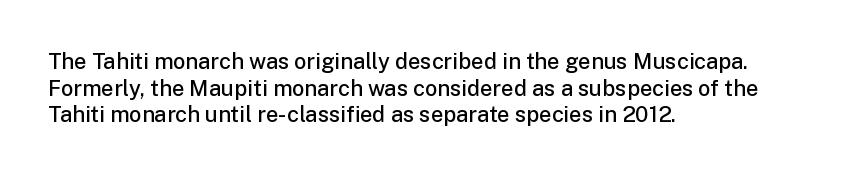
No word sits above an underline. The setting favours the left margin, as ordinary paragraphs usually do. This is the in-between weight designers call semibold or demi. This is the regular roman posture of the typeface. Observe the ordinary spacing: letters are neighbours, not strangers.
